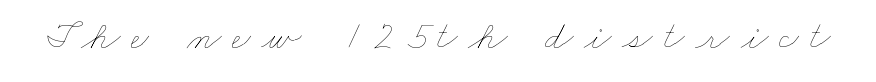
The image shows 40 px thin, wide type; set unusually wide letter spacing (+0.27 em), not underlined; low stroke contrast and a small x-height.
